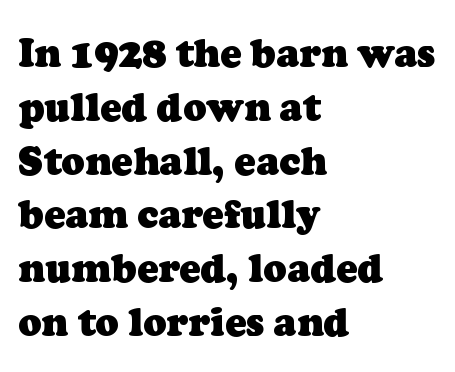
Q: Is the text bold? A: Yes.
Q: Is the typeface a serif or a sans-serif typeface? A: Serif.
Q: Is the text underlined? A: No.
Q: How is the paragraph aligned? A: Left-aligned.
Q: Is the spacing between letters normal or unusually wide? A: Normal.
Q: Is the spacing between lines tight, normal or loose? A: Normal.
Q: Width (condensed, normal, or wide)? A: Normal.
Q: Stroke contrast? A: Low.
Q: x-height? A: Medium.
Q: Monospaced? A: No.
